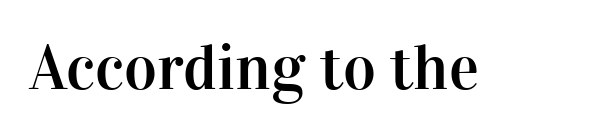
{"serif": "yes", "italic": "no", "width": "normal", "stroke_contrast": "high", "x_height": "medium", "monospaced": "no", "underline": "no", "letter_spacing": "normal", "letter_spacing_em": 0.0, "glyph_px": 63}
